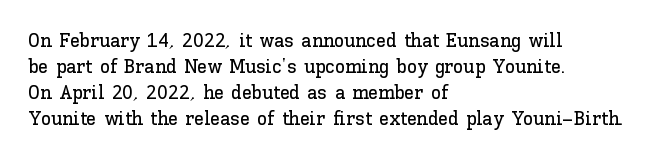
The image shows 20 px text type, upright; set left-aligned, normal line spacing (1.3x), normal letter spacing, not underlined.
